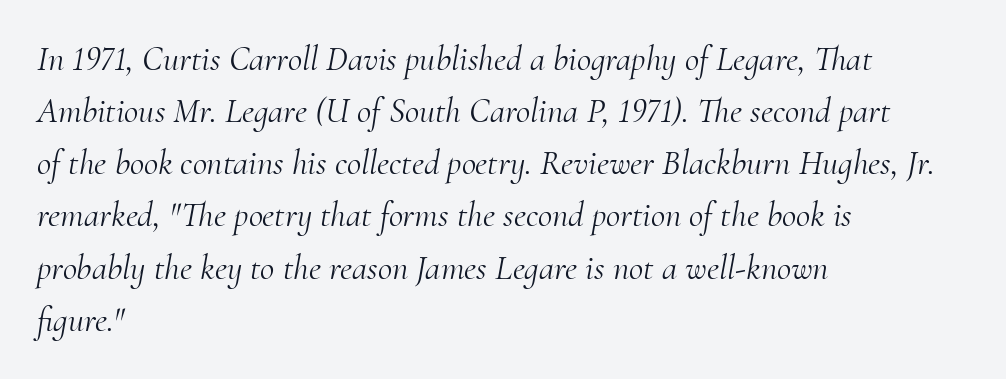
Q: Is the text bold? A: No.
Q: Is the text italic (slanted)? A: Yes, it leans right by about 10 degrees.
Q: Is the typeface a serif or a sans-serif typeface? A: Serif.
Q: Is the text underlined? A: No.
Q: How is the paragraph aligned? A: Left-aligned.
Q: Is the spacing between letters normal or unusually wide? A: Normal.
Q: Is the spacing between lines tight, normal or loose? A: Normal.
Q: Width (condensed, normal, or wide)? A: Normal.
Q: Stroke contrast? A: Medium.
Q: x-height? A: Small.
Q: Monospaced? A: No.
